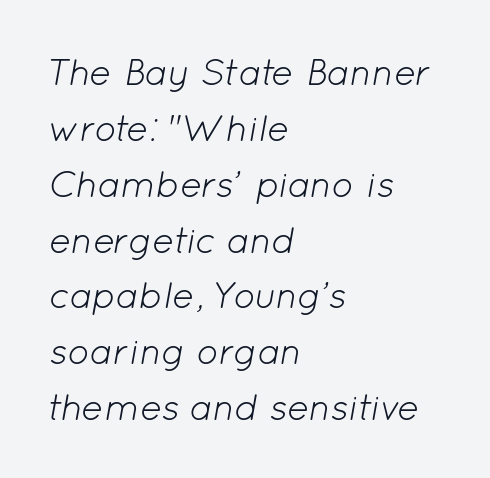
{"italic": "yes", "lean": "right", "slant_degrees": 12, "bold": "no", "weight": "light", "width": "normal", "stroke_contrast": "low", "x_height": "medium", "monospaced": "no", "underline": "no", "align": "left", "line_spacing": "normal", "line_spacing_ratio": 1.51, "letter_spacing": "normal", "letter_spacing_em": 0.0, "glyph_px": 37}
